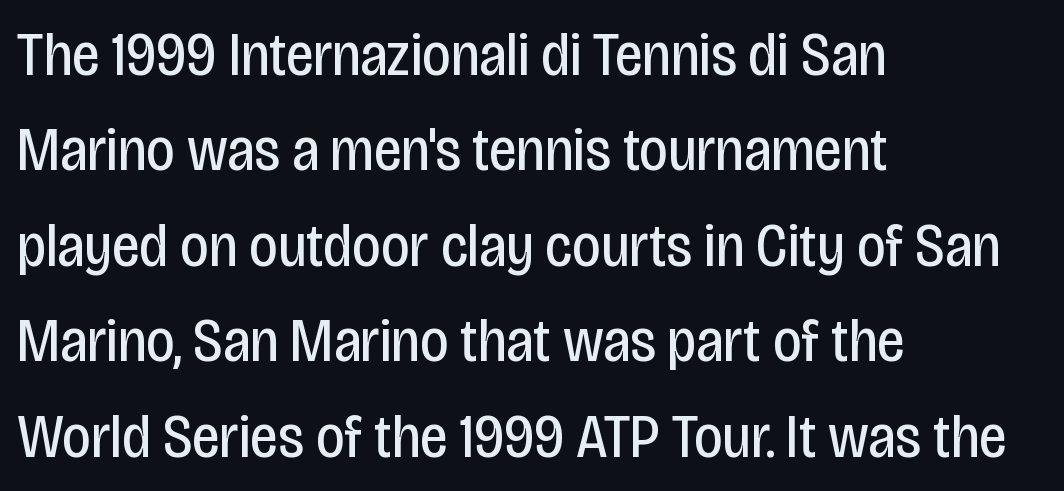
Q: Is the text bold? A: No.
Q: Is the text italic (slanted)? A: No, it is upright.
Q: Is the typeface a serif or a sans-serif typeface? A: Sans-serif.
Q: Is the text underlined? A: No.
Q: How is the paragraph aligned? A: Left-aligned.
Q: Is the spacing between letters normal or unusually wide? A: Normal.
Q: Is the spacing between lines tight, normal or loose? A: Normal.
Q: Width (condensed, normal, or wide)? A: Condensed.
Q: Stroke contrast? A: Low.
Q: x-height? A: Large.
Q: Monospaced? A: No.
